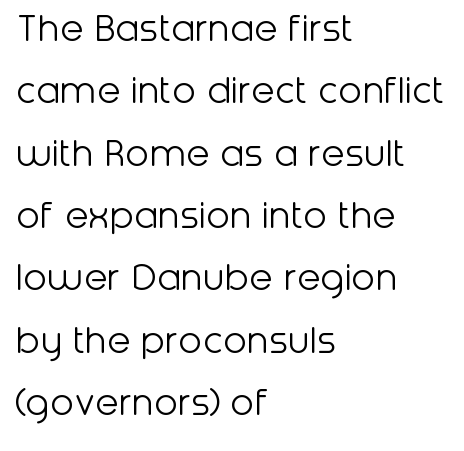
Q: Is the text bold? A: No.
Q: Is the text italic (slanted)? A: No, it is upright.
Q: Is the typeface a serif or a sans-serif typeface? A: Sans-serif.
Q: Is the text underlined? A: No.
Q: How is the paragraph aligned? A: Left-aligned.
Q: Is the spacing between letters normal or unusually wide? A: Normal.
Q: Is the spacing between lines tight, normal or loose? A: Normal.
Q: Width (condensed, normal, or wide)? A: Normal.
Q: Stroke contrast? A: Low.
Q: x-height? A: Medium.
Q: Monospaced? A: No.
